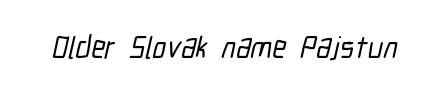
Q: Is the typeface a serif or a sans-serif typeface? A: Sans-serif.
Q: Is the text underlined? A: No.
Q: Is the spacing between letters normal or unusually wide? A: Normal.
Q: Width (condensed, normal, or wide)? A: Condensed.
Q: Stroke contrast? A: Low.
Q: x-height? A: Medium.
Q: Monospaced? A: No.
